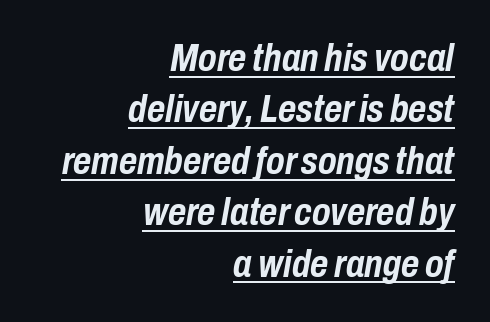
Here the designer chose a conventional face with non-uniform glyph widths. Every letter is thick-stroked: bold, no question. The letters are slanted; this is an italic face. This sample keeps an unexceptional amount of space between lines. Notice how a bar underscores the lettering throughout.
